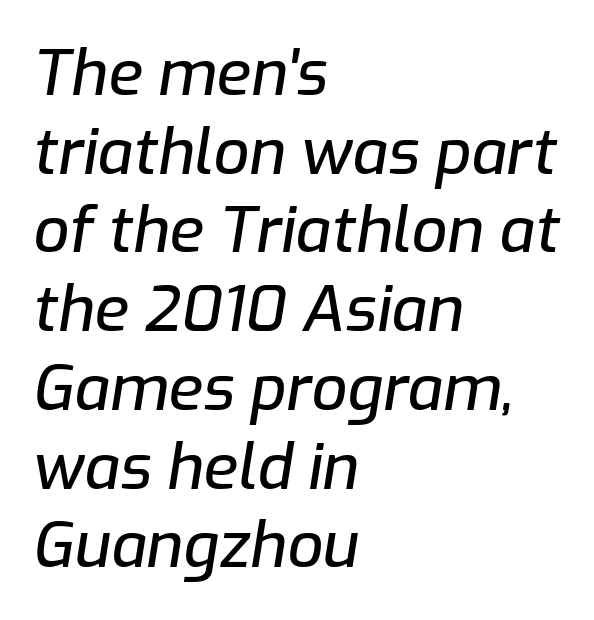
Q: Is the text italic (slanted)? A: Yes, it leans right by about 9 degrees.
Q: Is the text underlined? A: No.
Q: How is the paragraph aligned? A: Left-aligned.
Q: Is the spacing between letters normal or unusually wide? A: Normal.
Q: Is the spacing between lines tight, normal or loose? A: Normal.
Q: Width (condensed, normal, or wide)? A: Normal.
Q: Stroke contrast? A: Low.
Q: x-height? A: Medium.
Q: Monospaced? A: No.
